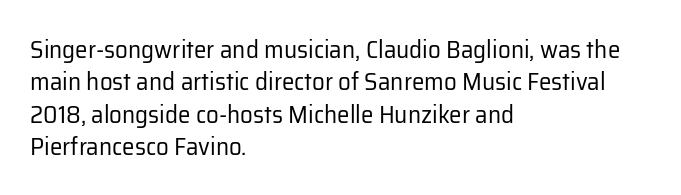
{"italic": "no", "bold": "no", "underline": "no", "align": "left", "line_spacing": "normal", "line_spacing_ratio": 1.3, "letter_spacing": "normal", "letter_spacing_em": 0.0, "glyph_px": 25}
